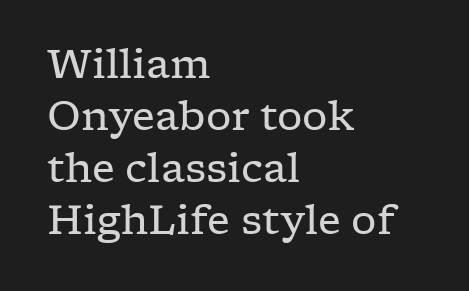
Q: Is the text bold? A: No.
Q: Is the text italic (slanted)? A: No, it is upright.
Q: Is the typeface a serif or a sans-serif typeface? A: Serif.
Q: Is the text underlined? A: No.
Q: How is the paragraph aligned? A: Left-aligned.
Q: Is the spacing between letters normal or unusually wide? A: Normal.
Q: Is the spacing between lines tight, normal or loose? A: Normal.
Q: Width (condensed, normal, or wide)? A: Wide.
Q: Stroke contrast? A: Low.
Q: x-height? A: Medium.
Q: Monospaced? A: No.
